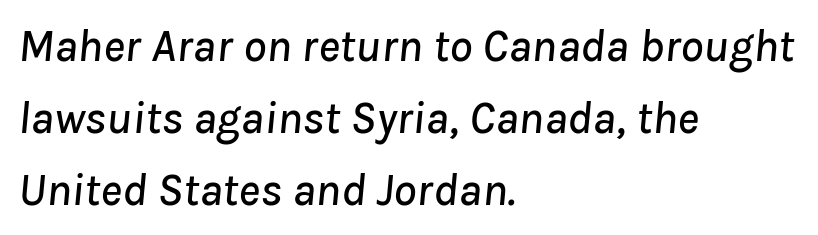
{"italic": "yes", "lean": "right", "slant_degrees": 8, "width": "normal", "stroke_contrast": "low", "x_height": "medium", "monospaced": "no", "underline": "no", "align": "left", "line_spacing": "normal", "line_spacing_ratio": 1.56, "letter_spacing": "normal", "letter_spacing_em": 0.0, "glyph_px": 46}
